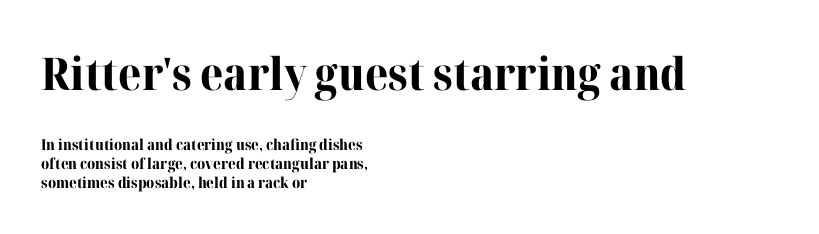
{"serif": "yes", "italic": "no", "bold": "yes", "weight": "bold", "width": "normal", "stroke_contrast": "high", "x_height": "medium", "monospaced": "no", "underline": "no", "align": "left", "line_spacing": "normal", "line_spacing_ratio": 1.25, "letter_spacing": "normal", "letter_spacing_em": 0.0, "larger_block": "first", "size_ratio": 3.0, "glyph_px": 45}
